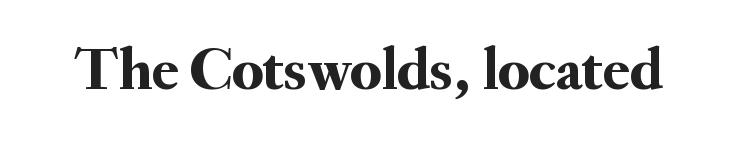
Font category for this specimen: serif. The space directly below the letters is spotless. The type is set solid horizontally, with unmodified tracking. The letters advance in unequal steps, a hallmark of proportional type.
